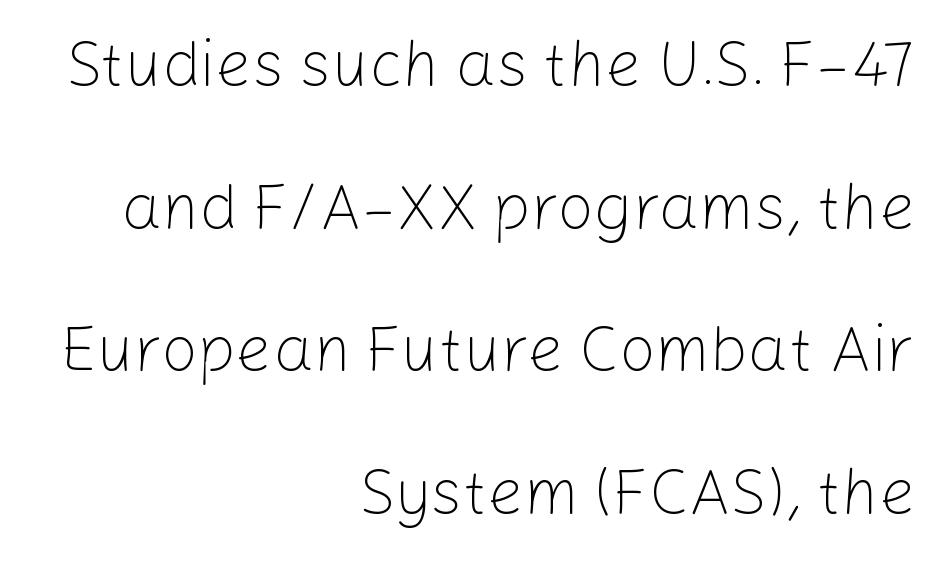
The image shows 64 px light sans-serif type, upright; set right-aligned, loose line spacing (2.23x), normal letter spacing, not underlined; low stroke contrast and a medium x-height.
